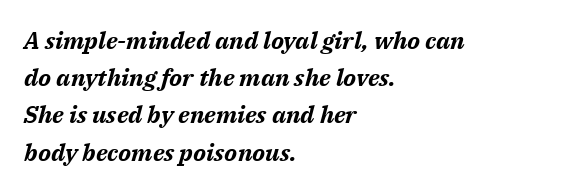
The image shows 24 px bold type, italic (leaning right); set left-aligned, normal line spacing (1.55x), normal letter spacing, not underlined.
